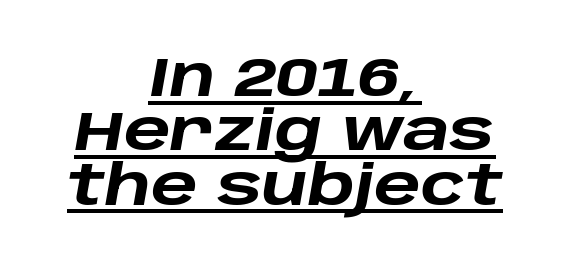
{"italic": "yes", "lean": "right", "slant_degrees": 10, "bold": "yes", "weight": "heavy", "width": "wide", "stroke_contrast": "low", "x_height": "large", "monospaced": "no", "underline": "yes", "align": "center", "line_spacing": "tight", "line_spacing_ratio": 0.99, "letter_spacing": "normal", "letter_spacing_em": 0.0, "glyph_px": 55}
